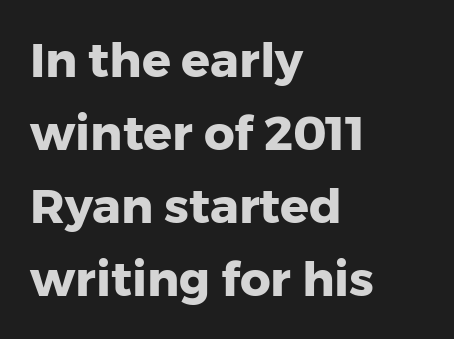
The letters stand straight up with perfectly vertical stems. The gap between lines stays unmarked. A classic flush-left, rag-right setting is used for this passage. The type family on display is of the sans-serif kind. Pretty heavy lettering here — definitely bold. Honestly, the row spacing looks completely unremarkable.
